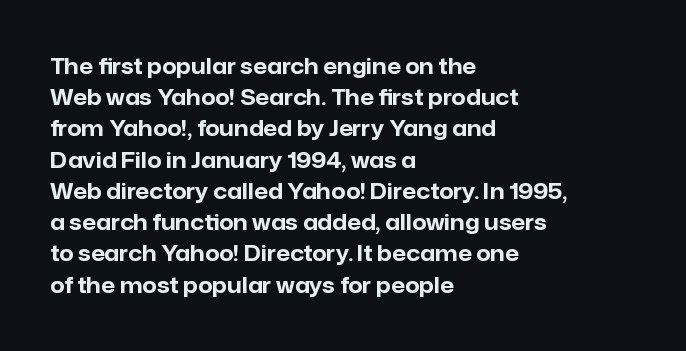
Q: Is the text bold? A: Yes.
Q: Is the text italic (slanted)? A: No, it is upright.
Q: Is the text underlined? A: No.
Q: How is the paragraph aligned? A: Left-aligned.
Q: Is the spacing between letters normal or unusually wide? A: Normal.
Q: Is the spacing between lines tight, normal or loose? A: Normal.
